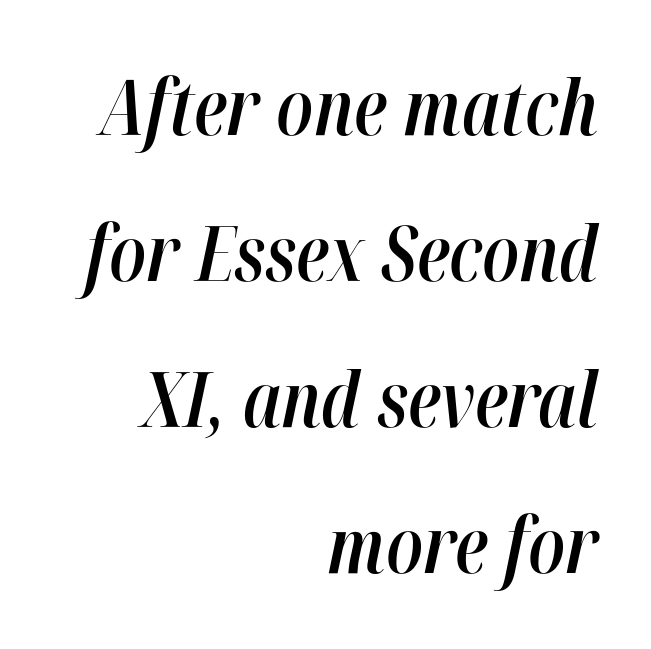
Heft: intermediate — a semibold. The rendering keeps characters at their native spacing. A typesetter would call this proportional, since set widths differ per character. The zone under the glyphs is completely vacant. Layout note: lines flush right.
